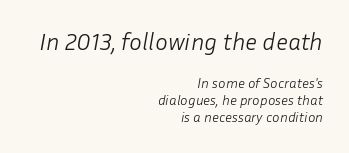
Q: Is the text bold? A: No.
Q: Is the text italic (slanted)? A: Yes, it leans right by about 10 degrees.
Q: Is the text underlined? A: No.
Q: How is the paragraph aligned? A: Right-aligned.
Q: Is the spacing between letters normal or unusually wide? A: Normal.
Q: Which block of text is set in a larger size, the first (top) or the second (bottom)? A: The first (top) one.
